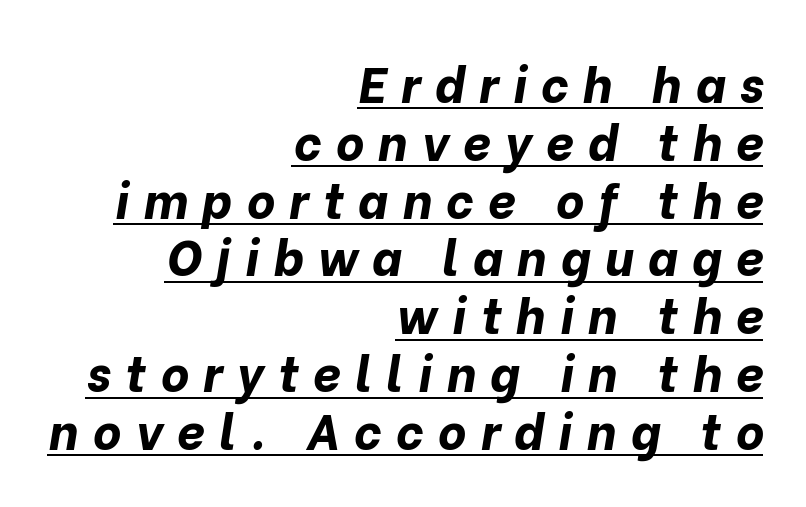
Notice how the passage keeps a crisp vertical edge on the right only. The rendering applies a slant to the glyphs. A full-strength bold gives these letters their thick strokes. The type is letterspaced generously, with wide tracking. These lines are rendered in a variable-pitch font.
